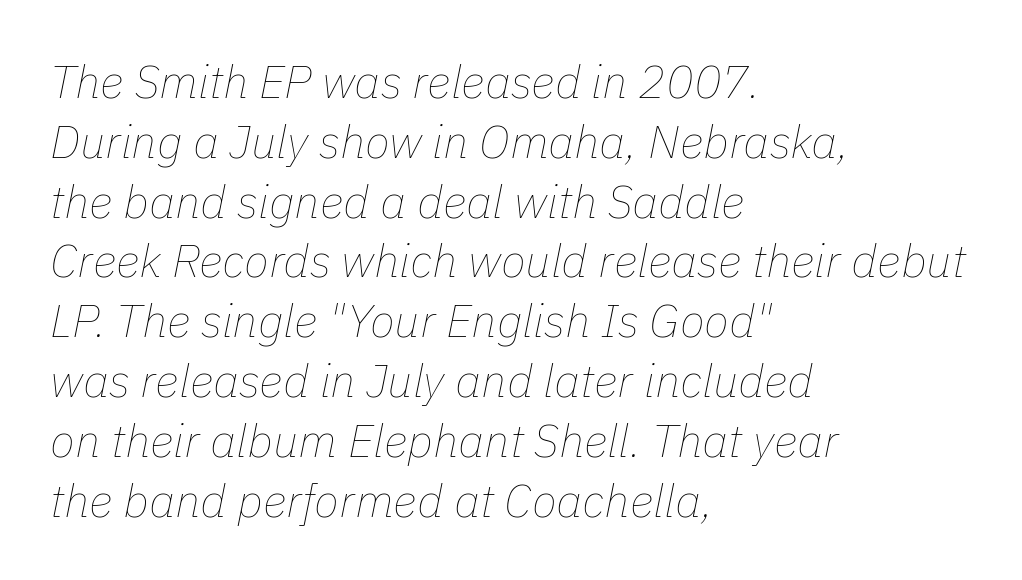
The image shows 46 px thin type, italic (leaning right); set left-aligned, normal line spacing (1.3x), normal letter spacing, not underlined; low stroke contrast and a medium x-height.
